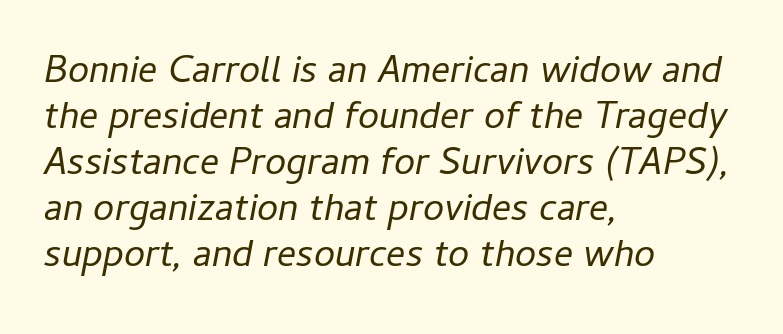
Character widths vary here, with narrow letters taking less room than wide ones. Default kerning and tracking; the words read as compact shapes. Anything drawn beneath the words? Only blank space. The cut favours lightness, reaching ordinary text weight at its darkest. The typesetter chose a ragged-right arrangement here. Italic: yes, the glyphs are oblique.
